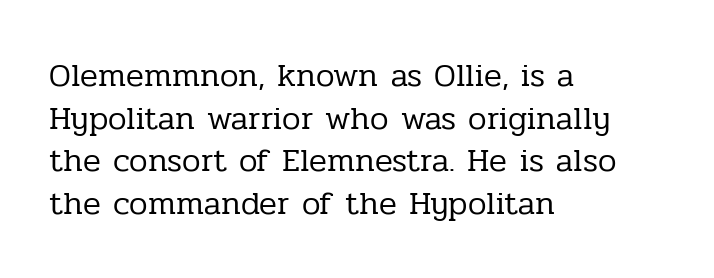
The image shows 33 px regular-weight serif type, upright; set left-aligned, normal line spacing (1.29x), normal letter spacing, not underlined; low stroke contrast and a medium x-height.
